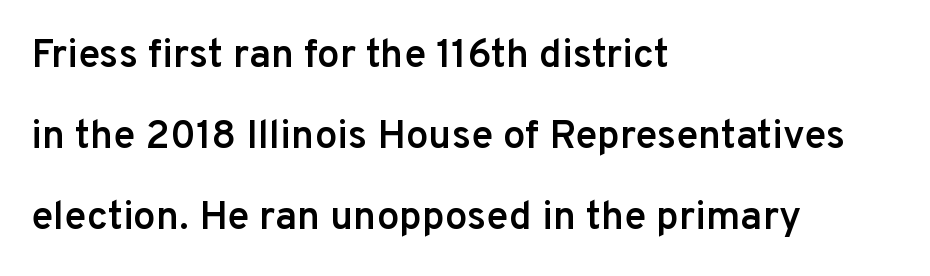
This rendering employs a face without finishing strokes, i.e., a sans-serif. Look at the stroke-to-counter ratio: somewhat heavy, a semibold. In terms of letterspacing, this is plain default setting. The setting favours the left margin, as ordinary paragraphs usually do. The passage shown stacks its lines with a broad gap.
